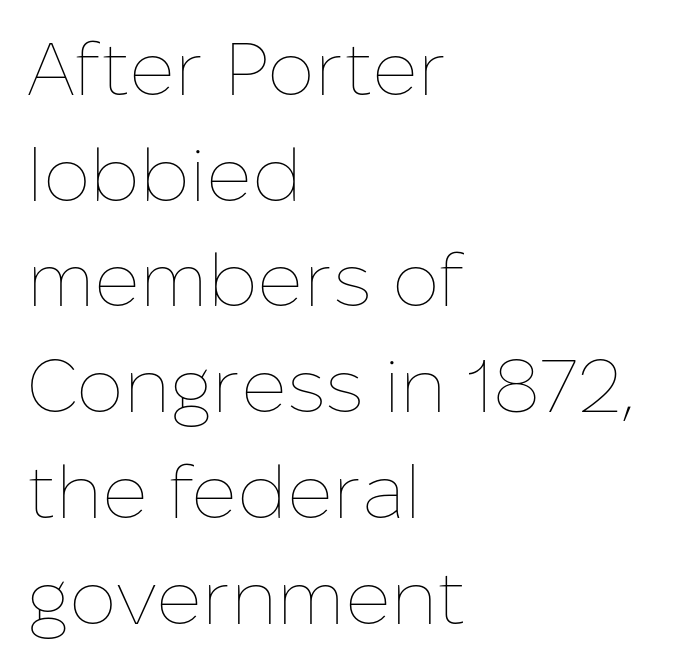
Q: Is the text bold? A: No.
Q: Is the text italic (slanted)? A: No, it is upright.
Q: Is the text underlined? A: No.
Q: How is the paragraph aligned? A: Left-aligned.
Q: Is the spacing between letters normal or unusually wide? A: Normal.
Q: Is the spacing between lines tight, normal or loose? A: Normal.
Q: Width (condensed, normal, or wide)? A: Normal.
Q: Stroke contrast? A: Low.
Q: x-height? A: Medium.
Q: Monospaced? A: No.
